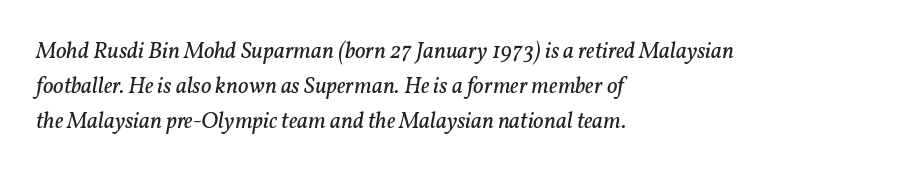
The image shows 23 px text type, italic (leaning right); set left-aligned, normal line spacing (1.52x), normal letter spacing, not underlined.
